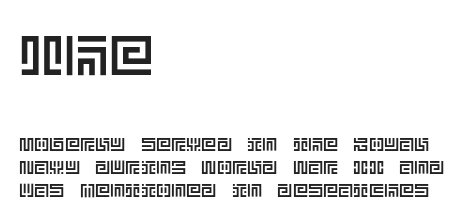
Q: Is the text italic (slanted)? A: No, it is upright.
Q: Is the text underlined? A: No.
Q: How is the paragraph aligned? A: Left-aligned.
Q: Is the spacing between letters normal or unusually wide? A: Normal.
Q: Which block of text is set in a larger size, the first (top) or the second (bottom)? A: The first (top) one.
Q: Width (condensed, normal, or wide)? A: Normal.
Q: x-height? A: Large.
